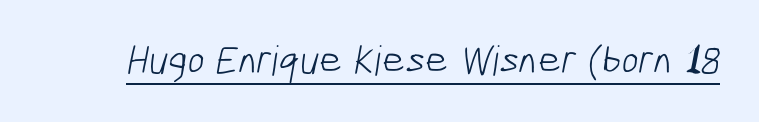
{"serif": "no", "bold": "no", "weight": "light", "width": "condensed", "stroke_contrast": "low", "x_height": "medium", "monospaced": "no", "underline": "yes", "letter_spacing": "normal", "letter_spacing_em": 0.0, "glyph_px": 41}
